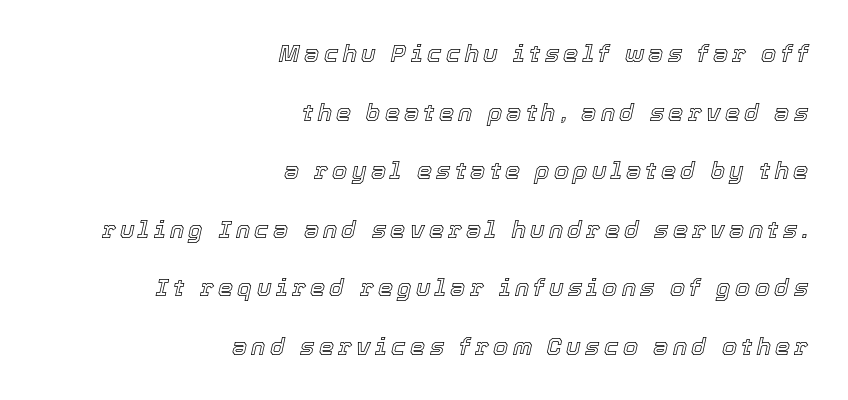
The space beneath each line is pristine and unruled. An italicized treatment has been applied to the whole sample. Does the copy run flush right? Yes — the right margin is perfectly even. The passage shown stacks its lines with a broad gap.
